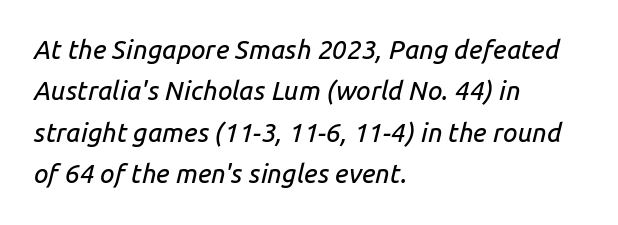
Is the type slanted? Yes — the strokes lean at a clear angle. Compared with a centered layout, this one pins lines to the left instead. Observe the ordinary spacing: letters are neighbours, not strangers. Honestly, there is no underline to notice here at all. Normally led — the rows are evenly, conventionally spaced.
